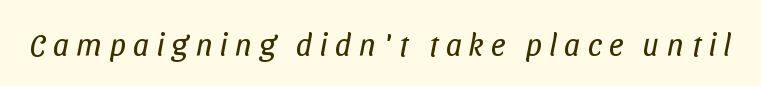
{"serif": "no", "bold": "no", "weight": "regular", "width": "condensed", "stroke_contrast": "low", "x_height": "medium", "monospaced": "no", "underline": "no", "letter_spacing": "wide", "letter_spacing_em": 0.25, "glyph_px": 31}
